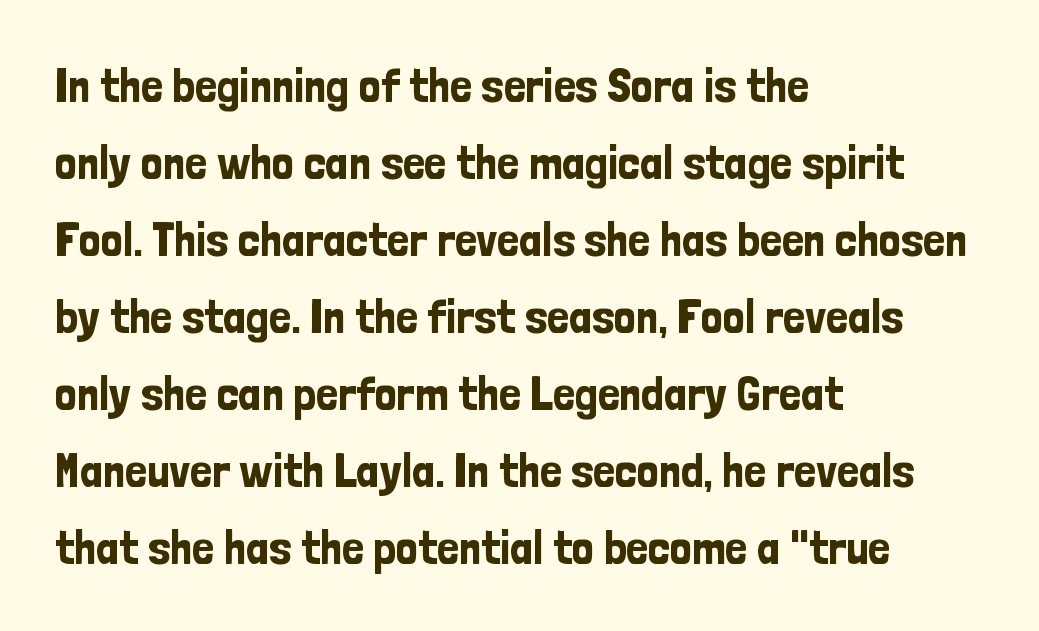
{"serif": "no", "italic": "no", "width": "condensed", "stroke_contrast": "low", "x_height": "medium", "monospaced": "no", "underline": "no", "align": "left", "line_spacing": "normal", "line_spacing_ratio": 1.57, "letter_spacing": "normal", "letter_spacing_em": 0.0, "glyph_px": 49}
